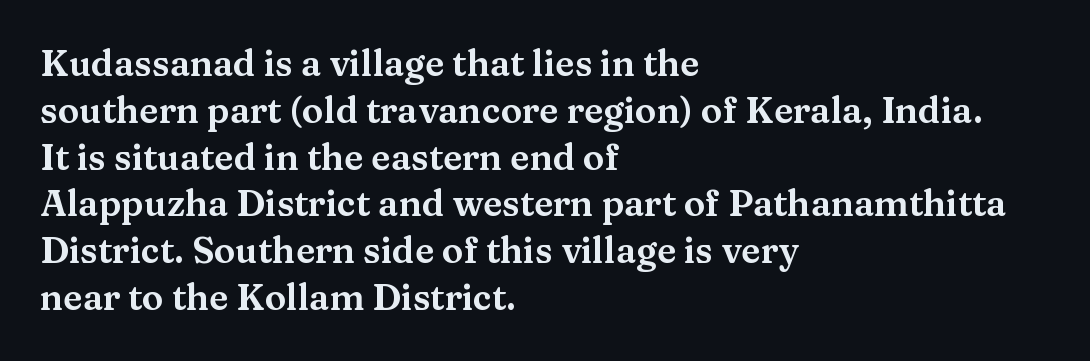
The image shows 36 px wide serif type, upright; set left-aligned, normal line spacing (1.3x), normal letter spacing, not underlined; medium stroke contrast and a medium x-height.
